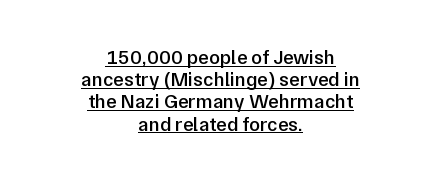
{"italic": "no", "bold": "semi", "underline": "yes", "align": "center", "line_spacing": "tight", "line_spacing_ratio": 1.11, "letter_spacing": "normal", "letter_spacing_em": 0.0, "glyph_px": 20}
